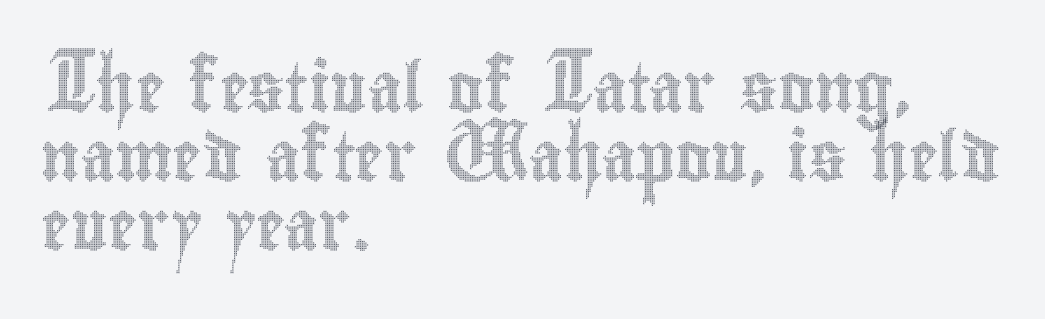
{"italic": "no", "width": "condensed", "x_height": "small", "monospaced": "no", "underline": "no", "align": "left", "line_spacing": "normal", "line_spacing_ratio": 1.41, "letter_spacing": "normal", "letter_spacing_em": 0.0, "glyph_px": 49}
